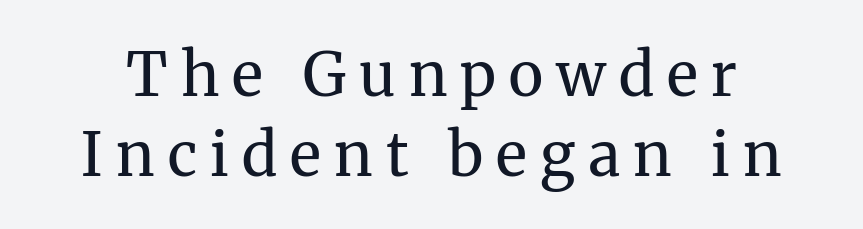
Q: Is the text bold? A: No.
Q: Is the text italic (slanted)? A: No, it is upright.
Q: Is the typeface a serif or a sans-serif typeface? A: Serif.
Q: Is the text underlined? A: No.
Q: Is the spacing between letters normal or unusually wide? A: Unusually wide.
Q: Is the spacing between lines tight, normal or loose? A: Normal.
Q: Width (condensed, normal, or wide)? A: Normal.
Q: Stroke contrast? A: Medium.
Q: x-height? A: Medium.
Q: Monospaced? A: No.
